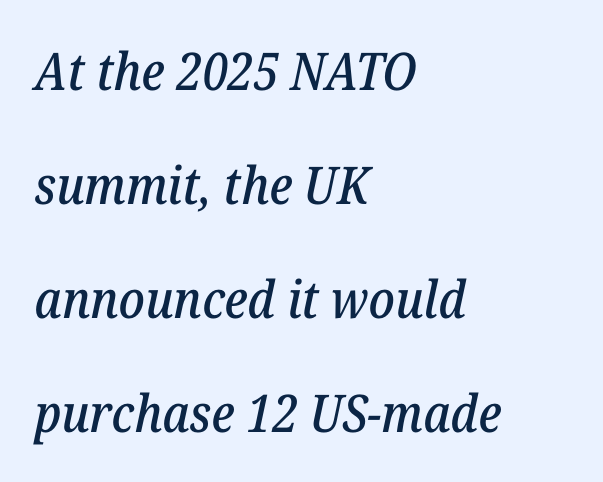
Is the type slanted? Yes — the strokes lean at a clear angle. The line texture is even and compact thanks to regular tracking. Looks like regular typesetting: each glyph gets only the width it needs. The lines in this sample share a left origin and differ only in where they stop. A bare baseline throughout the passage.
